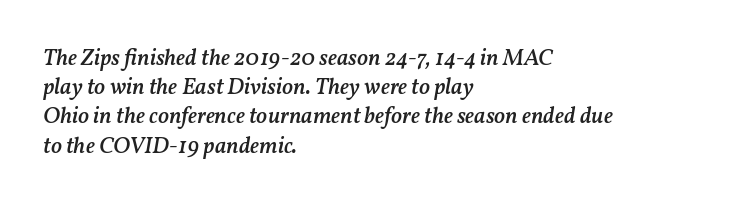
The lettering tilts uniformly, giving the passage an italic look. Typographic density is moderately raised because the face is semibold. A clean baseline with only descenders dipping below it. Successive baselines arrive at the customary interval. Caption: standard tracking, unaltered.
